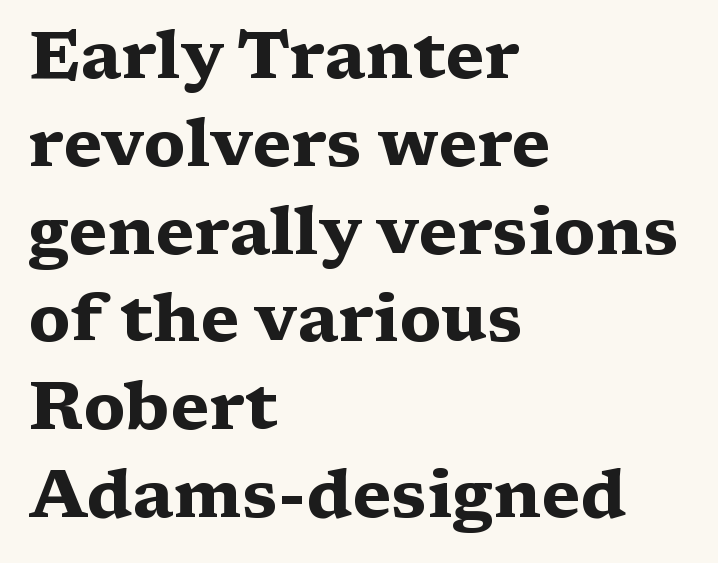
The image shows 67 px heavy, wide serif type, upright; set left-aligned, normal line spacing (1.31x), normal letter spacing, not underlined; medium stroke contrast and a medium x-height.
